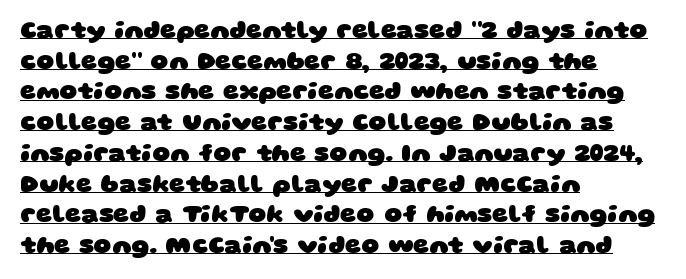
{"bold": "yes", "underline": "yes", "align": "left", "line_spacing_ratio": 1.23, "letter_spacing": "normal", "letter_spacing_em": 0.0, "glyph_px": 25}
